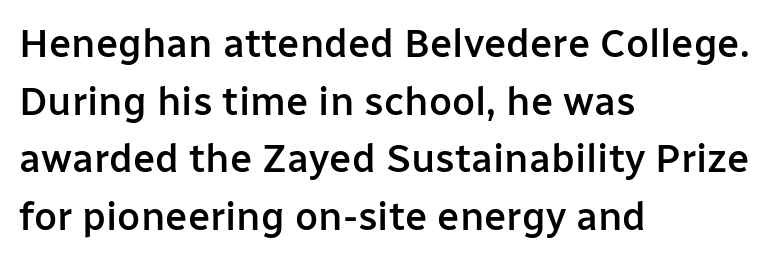
The image shows 40 px semibold sans-serif type, upright; set left-aligned, normal line spacing (1.44x), normal letter spacing, not underlined; low stroke contrast and a medium x-height.
